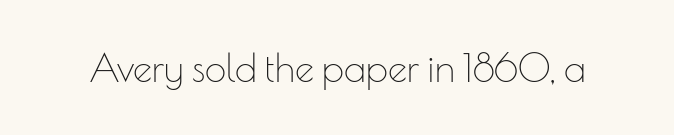
{"serif": "no", "italic": "no", "bold": "no", "weight": "thin", "width": "normal", "stroke_contrast": "low", "x_height": "small", "monospaced": "no", "underline": "no", "letter_spacing": "normal", "letter_spacing_em": 0.0, "glyph_px": 38}
